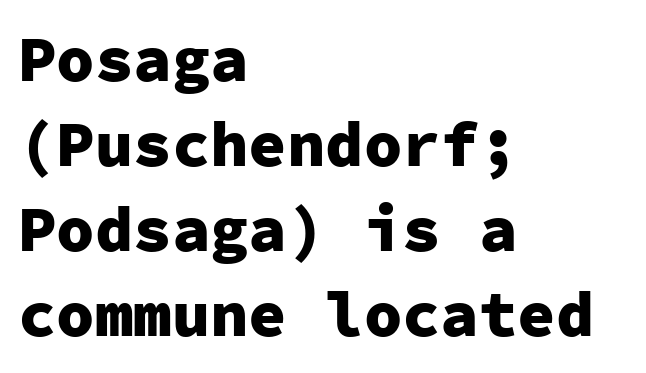
Q: Is the text bold? A: Yes.
Q: Is the text italic (slanted)? A: No, it is upright.
Q: Is the typeface a serif or a sans-serif typeface? A: Sans-serif.
Q: Is the text underlined? A: No.
Q: How is the paragraph aligned? A: Left-aligned.
Q: Is the spacing between letters normal or unusually wide? A: Normal.
Q: Is the spacing between lines tight, normal or loose? A: Normal.
Q: Width (condensed, normal, or wide)? A: Normal.
Q: Stroke contrast? A: Low.
Q: x-height? A: Medium.
Q: Monospaced? A: Yes.
